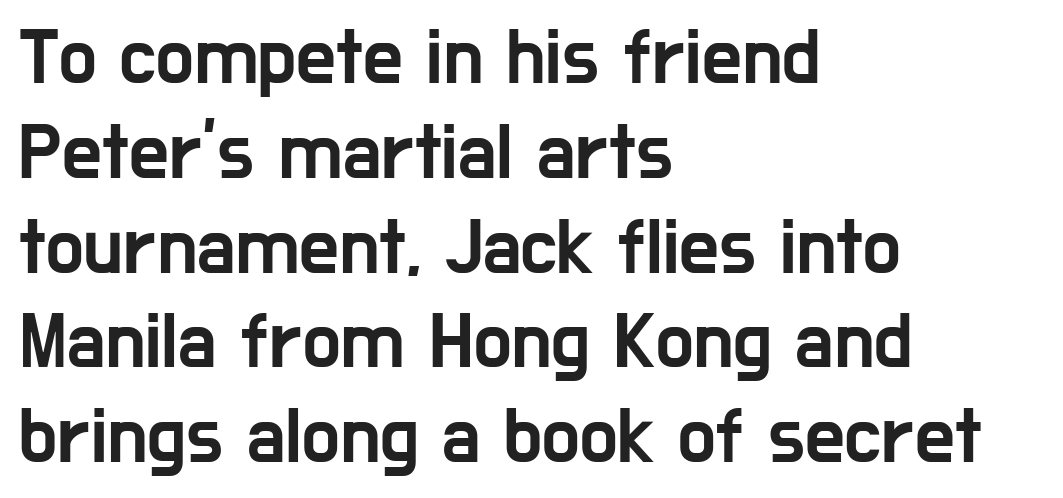
The image shows 79 px condensed sans-serif type, upright; set left-aligned, line spacing 1.2x, normal letter spacing, not underlined; low stroke contrast and a medium x-height.
